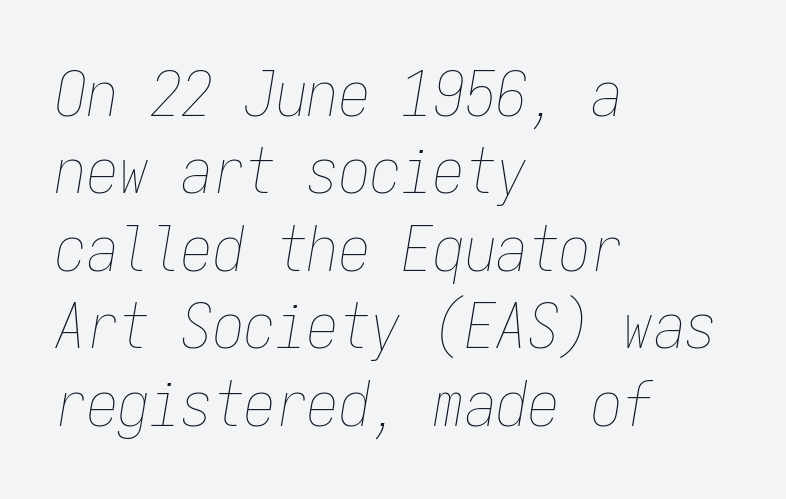
Stems and bowls with no extra thickness — not bold. Does extra space separate the letters? No, they use regular spacing. The space directly below the letters is spotless. These lines are rendered in a fixed-pitch font. The text carries the slant typical of an italic or oblique font.
